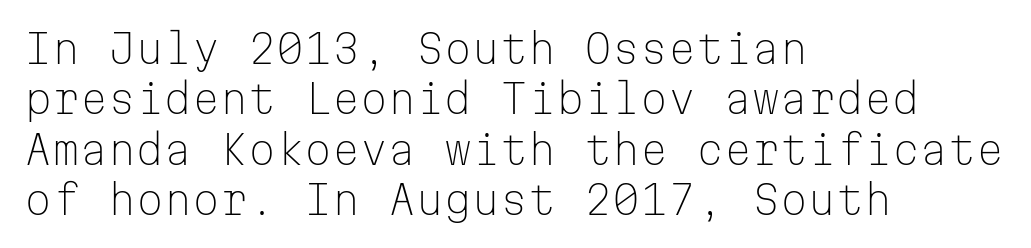
{"serif": "no", "italic": "no", "bold": "no", "weight": "light", "width": "normal", "stroke_contrast": "low", "x_height": "medium", "monospaced": "yes", "underline": "no", "align": "left", "line_spacing": "normal", "line_spacing_ratio": 1.26, "letter_spacing": "normal", "letter_spacing_em": 0.0, "glyph_px": 40}
